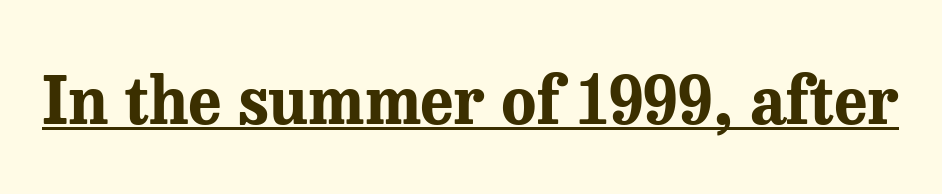
Q: Is the text bold? A: Yes.
Q: Is the text italic (slanted)? A: No, it is upright.
Q: Is the typeface a serif or a sans-serif typeface? A: Serif.
Q: Is the text underlined? A: Yes.
Q: Is the spacing between letters normal or unusually wide? A: Normal.
Q: Width (condensed, normal, or wide)? A: Normal.
Q: Stroke contrast? A: Medium.
Q: x-height? A: Medium.
Q: Monospaced? A: No.
